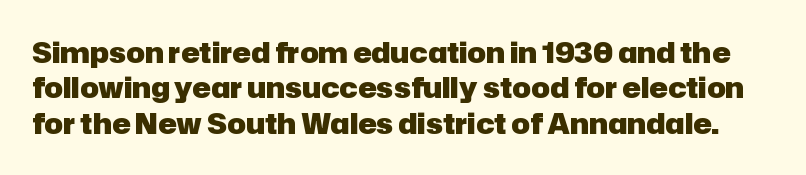
Q: Is the text bold? A: Yes.
Q: Is the text italic (slanted)? A: No, it is upright.
Q: Is the typeface a serif or a sans-serif typeface? A: Sans-serif.
Q: Is the text underlined? A: No.
Q: Is the spacing between letters normal or unusually wide? A: Normal.
Q: Is the spacing between lines tight, normal or loose? A: Normal.
Q: Width (condensed, normal, or wide)? A: Normal.
Q: Stroke contrast? A: Low.
Q: x-height? A: Medium.
Q: Monospaced? A: No.
